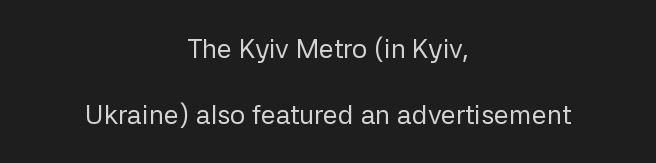
{"italic": "no", "bold": "no", "underline": "no", "align": "center", "line_spacing": "loose", "line_spacing_ratio": 2.43, "letter_spacing": "normal", "letter_spacing_em": 0.0, "glyph_px": 27}
